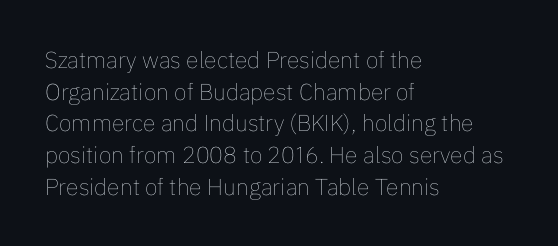
Q: Is the text bold? A: No.
Q: Is the text italic (slanted)? A: No, it is upright.
Q: Is the text underlined? A: No.
Q: How is the paragraph aligned? A: Left-aligned.
Q: Is the spacing between letters normal or unusually wide? A: Normal.
Q: Is the spacing between lines tight, normal or loose? A: Normal.
